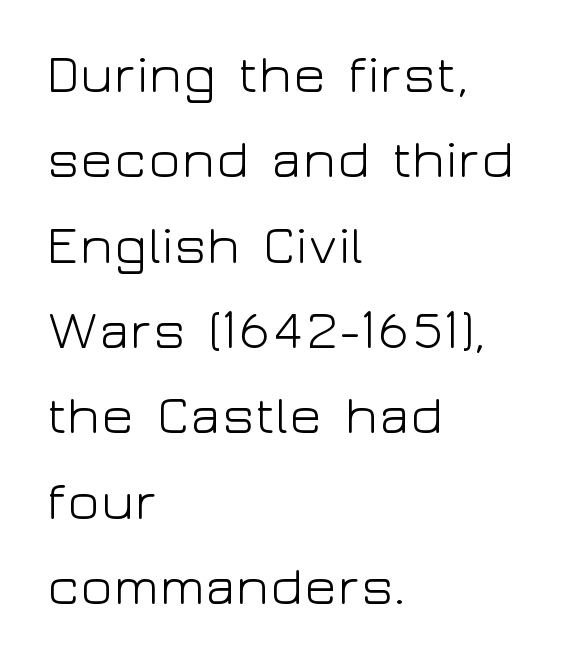
{"serif": "no", "italic": "no", "bold": "no", "weight": "light", "width": "wide", "stroke_contrast": "low", "x_height": "medium", "monospaced": "no", "underline": "no", "align": "left", "line_spacing": "normal", "line_spacing_ratio": 1.58, "letter_spacing": "normal", "letter_spacing_em": 0.0, "glyph_px": 54}
